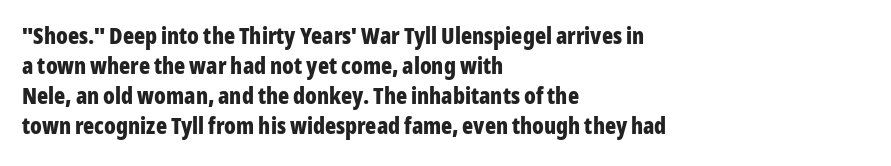
{"italic": "no", "bold": "yes", "underline": "no", "align": "left", "line_spacing": "normal", "line_spacing_ratio": 1.3, "letter_spacing": "normal", "letter_spacing_em": 0.0, "glyph_px": 23}
